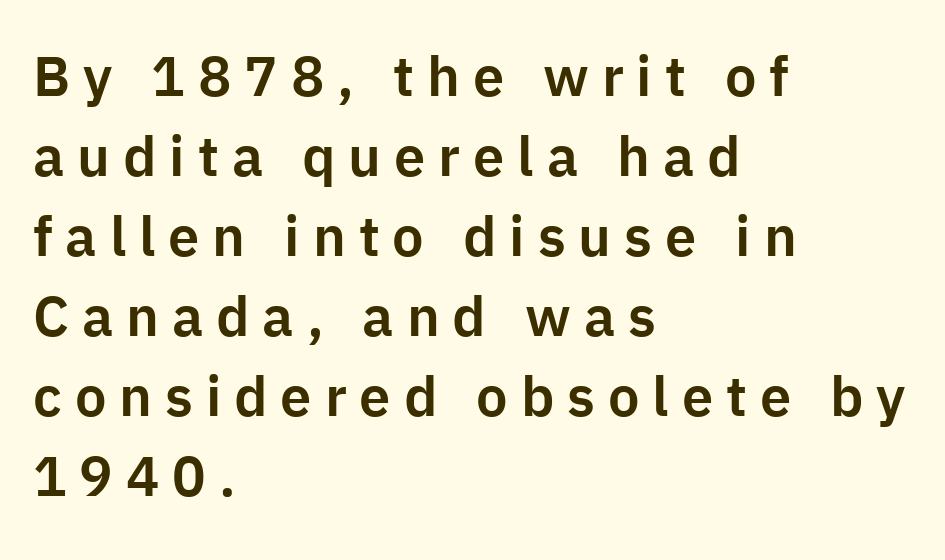
Each letter's strokes conclude bluntly, with no projecting serifs. Does the copy run flush right? No — it runs flush left. Words float on clear page, feet unadorned. The block of text has a typical density, with ordinary space between rows. Loose tracking; the words dissolve into strings of separated letters. The typography opts for an upright posture over an oblique one.
